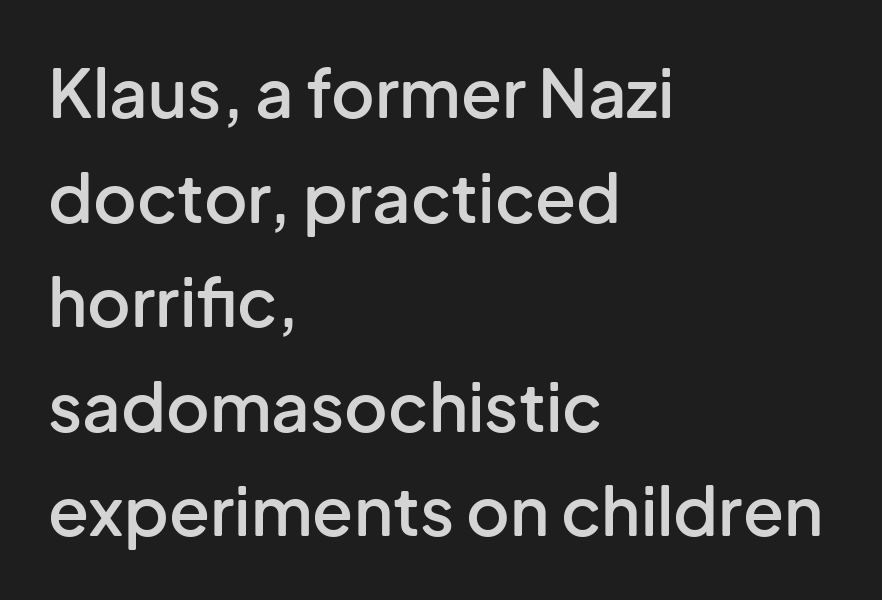
The image shows 67 px semibold sans-serif type, upright; set left-aligned, normal line spacing (1.56x), normal letter spacing, not underlined; low stroke contrast and a medium x-height.
